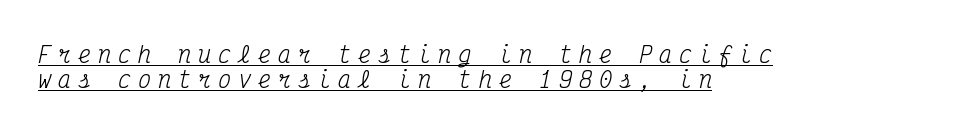
Q: Is the text bold? A: No.
Q: Is the text italic (slanted)? A: Yes, it leans right by about 12 degrees.
Q: Is the text underlined? A: Yes.
Q: How is the paragraph aligned? A: Left-aligned.
Q: Is the spacing between letters normal or unusually wide? A: Unusually wide.
Q: Is the spacing between lines tight, normal or loose? A: Tight.
